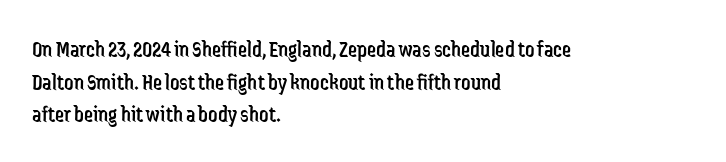
{"italic": "no", "bold": "no", "underline": "no", "align": "left", "line_spacing": "normal", "line_spacing_ratio": 1.42, "letter_spacing": "normal", "letter_spacing_em": 0.0, "glyph_px": 23}
